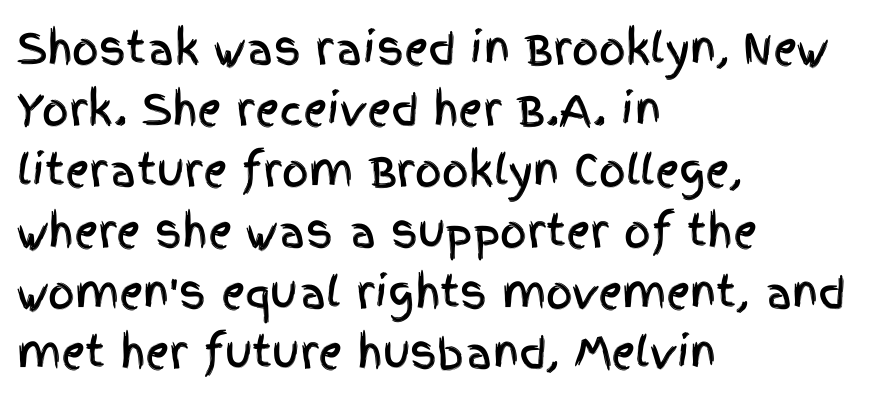
Q: Is the text italic (slanted)? A: No, it is upright.
Q: Is the typeface a serif or a sans-serif typeface? A: Sans-serif.
Q: Is the text underlined? A: No.
Q: How is the paragraph aligned? A: Left-aligned.
Q: Is the spacing between letters normal or unusually wide? A: Normal.
Q: Is the spacing between lines tight, normal or loose? A: Normal.
Q: Width (condensed, normal, or wide)? A: Condensed.
Q: x-height? A: Large.
Q: Monospaced? A: No.
